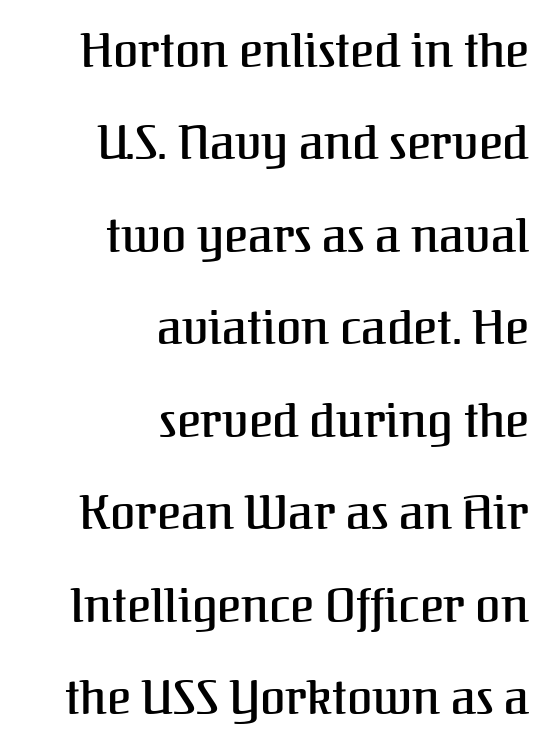
Q: Is the text italic (slanted)? A: No, it is upright.
Q: Is the typeface a serif or a sans-serif typeface? A: Serif.
Q: Is the text underlined? A: No.
Q: How is the paragraph aligned? A: Right-aligned.
Q: Is the spacing between letters normal or unusually wide? A: Normal.
Q: Is the spacing between lines tight, normal or loose? A: Loose.
Q: Width (condensed, normal, or wide)? A: Normal.
Q: Stroke contrast? A: Medium.
Q: x-height? A: Medium.
Q: Monospaced? A: No.
